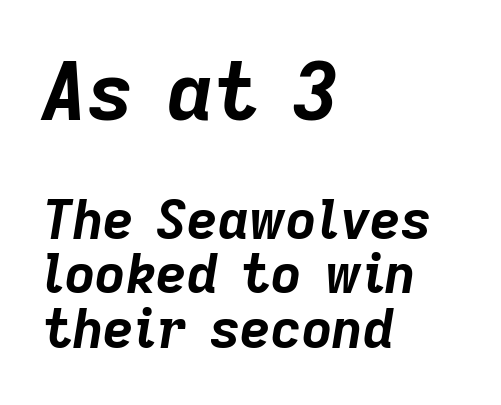
The emphasis by scale lands on block number one, above. The axis of the letterforms is tilted away from vertical. Typographic density is high because the face is bold. In terms of letterspacing, this is plain default setting. Leading: reduced. Type without underlining.
